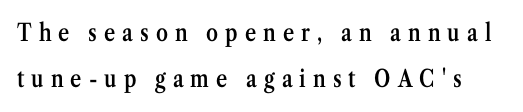
Any mark beneath the type? The region is blank. Baseline-to-baseline distance is far greater than the letter height. Honestly, the letter spacing is so wide it's the main thing you notice. Italic: no, the glyphs are upright roman. On the weight axis this lands at semibold, roughly 600.
